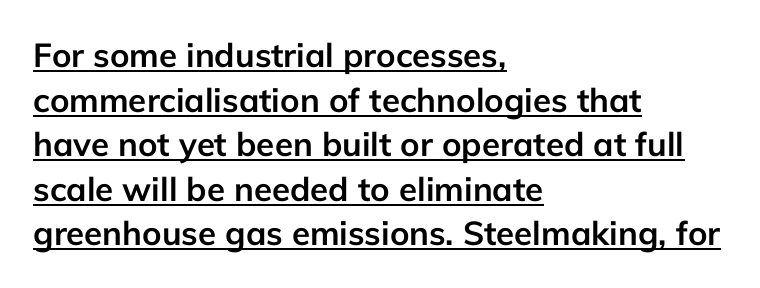
Q: Is the text bold? A: Yes.
Q: Is the text italic (slanted)? A: No, it is upright.
Q: Is the typeface a serif or a sans-serif typeface? A: Sans-serif.
Q: Is the text underlined? A: Yes.
Q: How is the paragraph aligned? A: Left-aligned.
Q: Is the spacing between letters normal or unusually wide? A: Normal.
Q: Is the spacing between lines tight, normal or loose? A: Normal.
Q: Width (condensed, normal, or wide)? A: Normal.
Q: Stroke contrast? A: Low.
Q: x-height? A: Medium.
Q: Monospaced? A: No.
